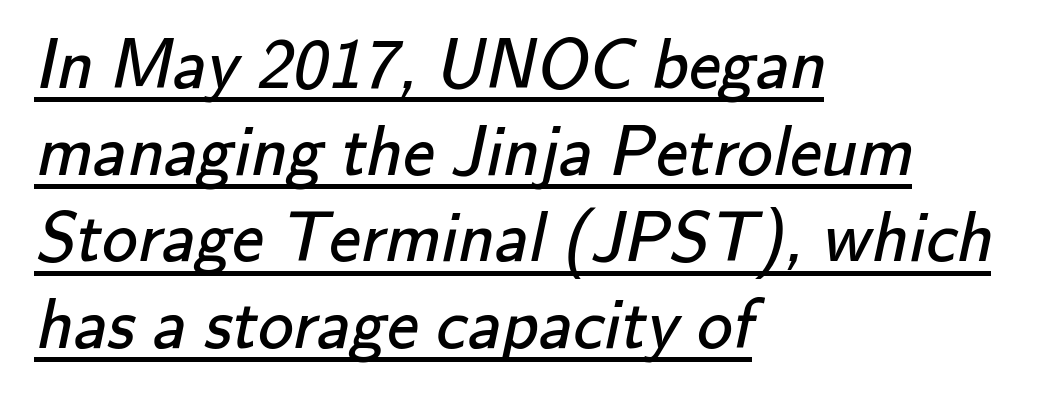
Alignment: flush left. Nobody touched the tracking dial on this one. No chunkiness to these letters — they're not bold. The letters advance in unequal steps, a hallmark of proportional type. I'd call this a sans setting — the letters go barefoot.
